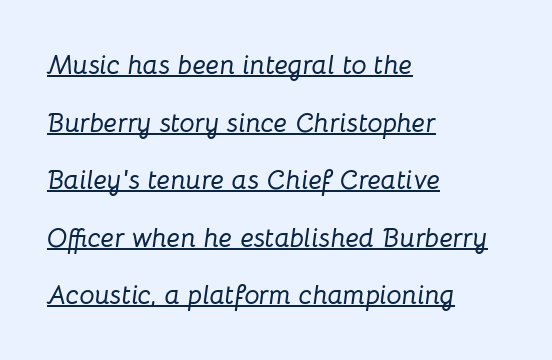
The image shows 27 px text type, italic (leaning right); set left-aligned, loose line spacing (2.13x), normal letter spacing, underlined.
